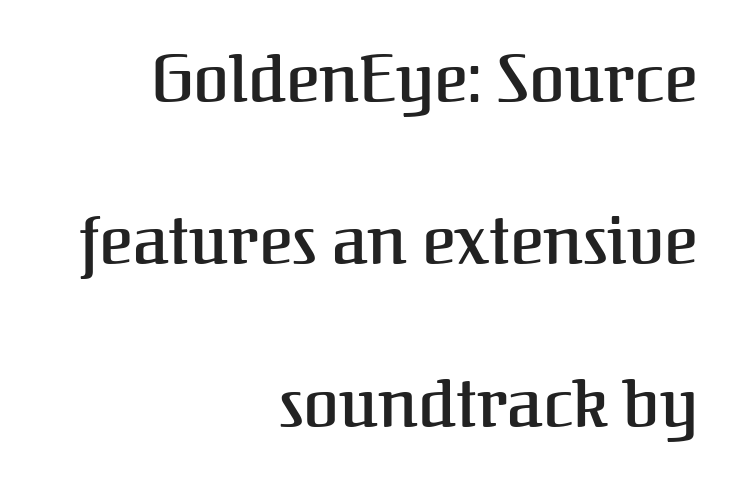
Q: Is the text italic (slanted)? A: No, it is upright.
Q: Is the typeface a serif or a sans-serif typeface? A: Serif.
Q: Is the text underlined? A: No.
Q: How is the paragraph aligned? A: Right-aligned.
Q: Is the spacing between letters normal or unusually wide? A: Normal.
Q: Is the spacing between lines tight, normal or loose? A: Loose.
Q: Width (condensed, normal, or wide)? A: Normal.
Q: Stroke contrast? A: Medium.
Q: x-height? A: Medium.
Q: Monospaced? A: No.
